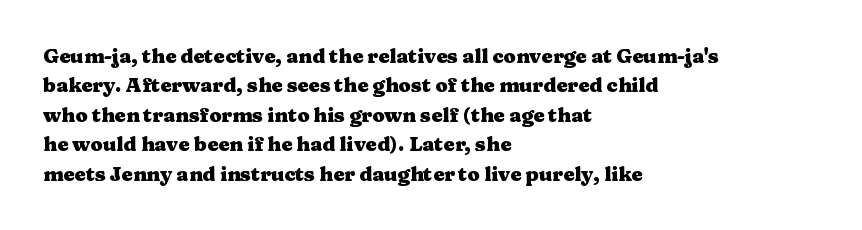
Q: Is the text bold? A: Yes.
Q: Is the text italic (slanted)? A: No, it is upright.
Q: Is the text underlined? A: No.
Q: How is the paragraph aligned? A: Left-aligned.
Q: Is the spacing between letters normal or unusually wide? A: Normal.
Q: Is the spacing between lines tight, normal or loose? A: Normal.
